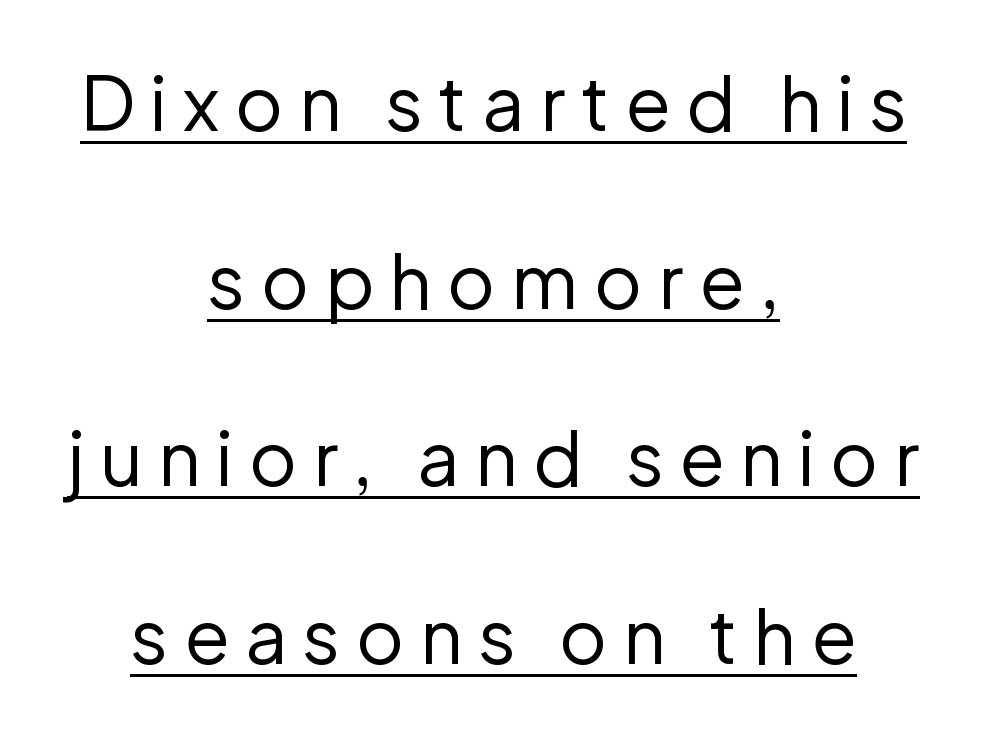
Quick note: underline on. Posture: vertical. Font category for this specimen: sans-serif. The horizontal fit of the characters is loose and conspicuously gappy. Teacher's note: observe the equal gaps on both sides — that is centered alignment.
